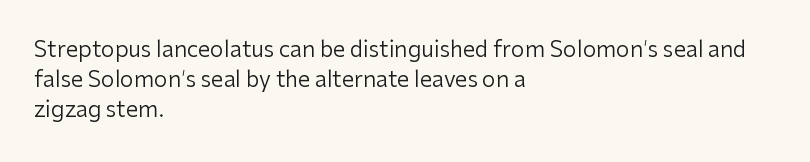
Reading down the column, the eye jumps a familiar distance to each next line. Left-aligned paragraph, ragged on the right. Check under the words: just untouched page. Nope, not italic — everything's standing straight.
